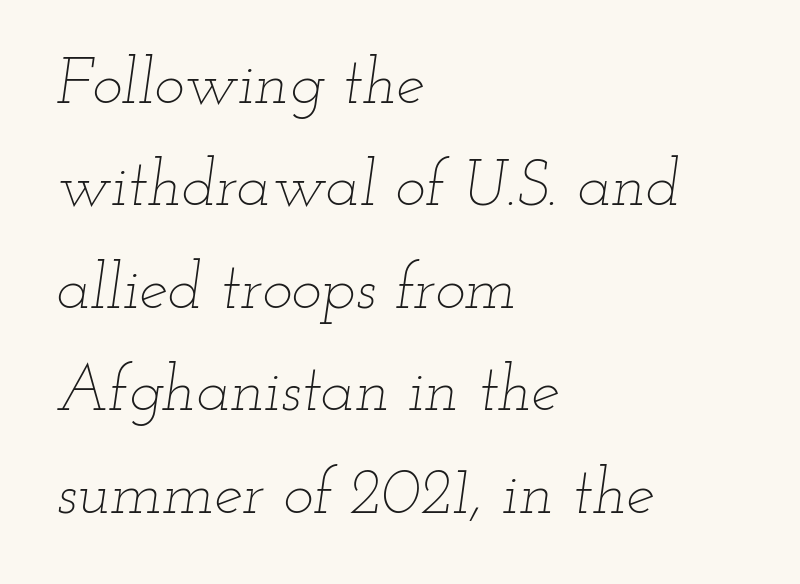
The image shows 64 px thin, wide type, italic (leaning right); set left-aligned, normal line spacing (1.6x), normal letter spacing, not underlined; low stroke contrast and a small x-height.
